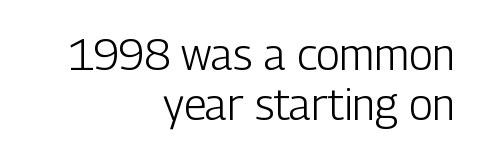
The image shows 43 px light, condensed sans-serif type, upright; set right-aligned, line spacing 1.17x, normal letter spacing, not underlined; low stroke contrast and a medium x-height.
